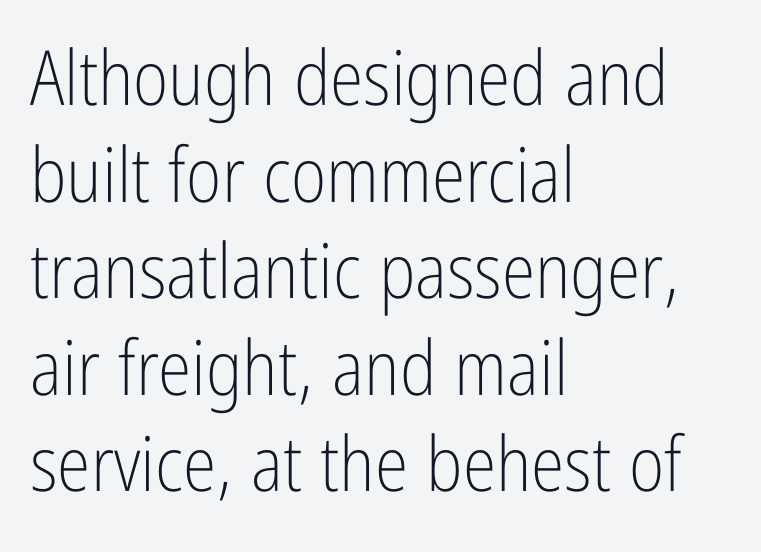
Style check: upright. Think of a printed novel: that variable character pitch is what you see here. The lines sit at an ordinary, default distance from one another. Alignment: flush left. Vertical stems look standard width or narrower in stroke. Does extra space separate the letters? No, they use regular spacing.
